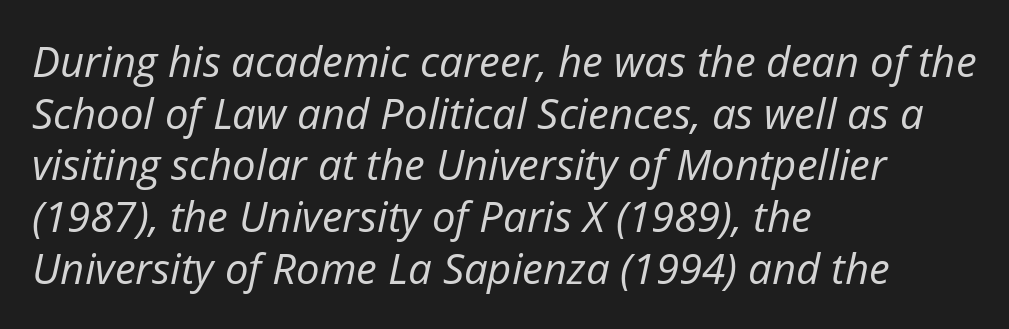
Q: Is the text bold? A: No.
Q: Is the text italic (slanted)? A: Yes, it leans right by about 12 degrees.
Q: Is the text underlined? A: No.
Q: How is the paragraph aligned? A: Left-aligned.
Q: Is the spacing between letters normal or unusually wide? A: Normal.
Q: Width (condensed, normal, or wide)? A: Normal.
Q: Stroke contrast? A: Low.
Q: x-height? A: Medium.
Q: Monospaced? A: No.
